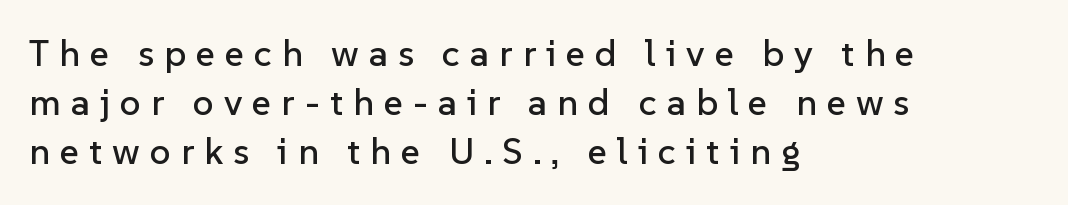
Character widths vary here, with narrow letters taking less room than wide ones. The paragraph has a hard left edge and a soft right edge. Each word looks stretched out because of the extra space between its letters. Ascenders rise straight up at ninety degrees. The space directly below the letters is spotless. No feet cap the strokes, marking this as sans-serif type.
